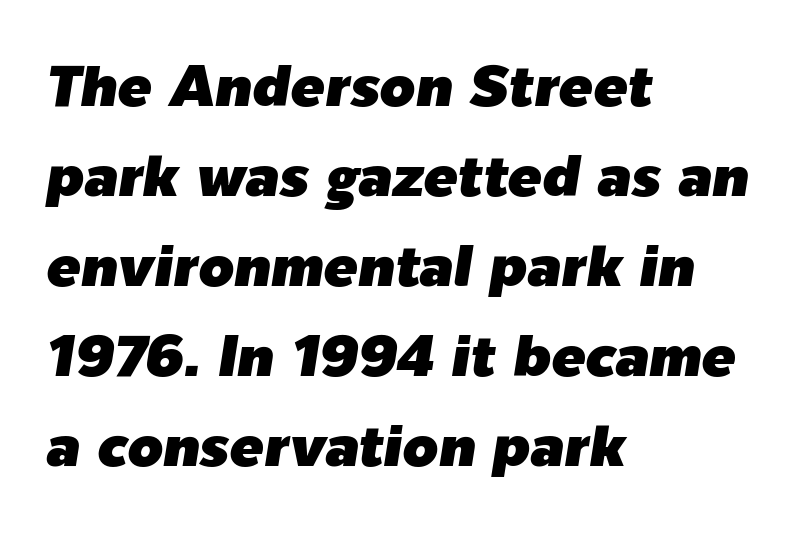
Q: Is the text italic (slanted)? A: Yes, it leans right by about 9 degrees.
Q: Is the text underlined? A: No.
Q: How is the paragraph aligned? A: Left-aligned.
Q: Is the spacing between letters normal or unusually wide? A: Normal.
Q: Is the spacing between lines tight, normal or loose? A: Normal.
Q: Width (condensed, normal, or wide)? A: Normal.
Q: Stroke contrast? A: Low.
Q: x-height? A: Medium.
Q: Monospaced? A: No.
